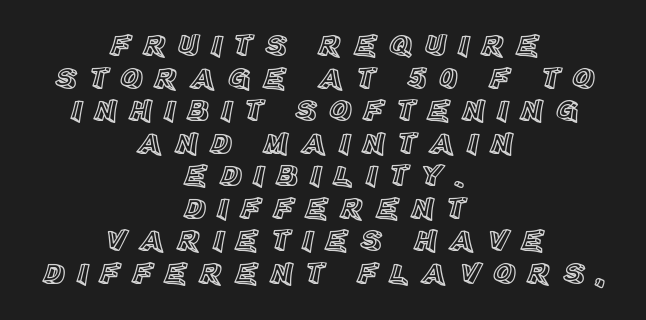
{"width": "normal", "x_height": "large", "monospaced": "no", "underline": "no", "align": "center", "line_spacing": "tight", "line_spacing_ratio": 1.05, "letter_spacing": "wide", "letter_spacing_em": 0.37, "glyph_px": 31}
